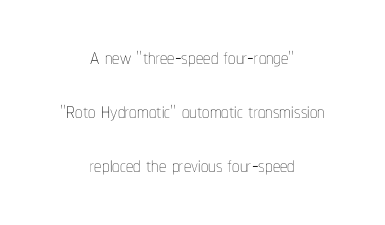
{"italic": "no", "bold": "no", "weight": "thin", "width": "condensed", "stroke_contrast": "low", "x_height": "medium", "monospaced": "no", "underline": "no", "align": "center", "line_spacing_ratio": 1.87, "letter_spacing": "normal", "letter_spacing_em": 0.0, "glyph_px": 29}
